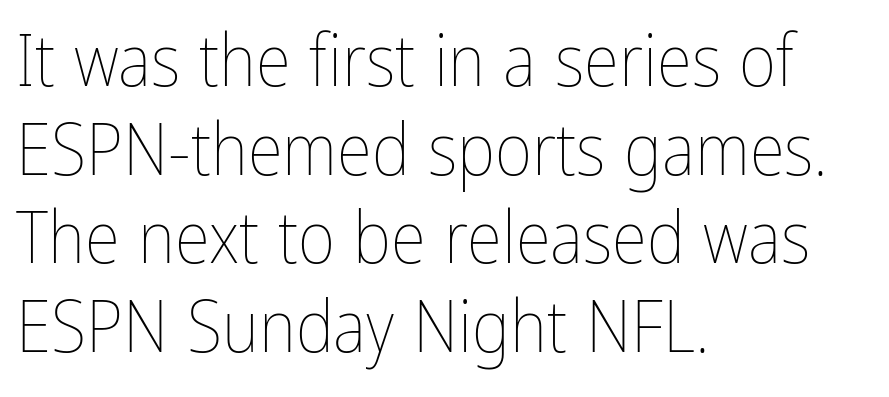
{"italic": "no", "bold": "no", "weight": "thin", "width": "condensed", "stroke_contrast": "low", "x_height": "medium", "monospaced": "no", "underline": "no", "align": "left", "line_spacing_ratio": 1.23, "letter_spacing": "normal", "letter_spacing_em": 0.0, "glyph_px": 72}
